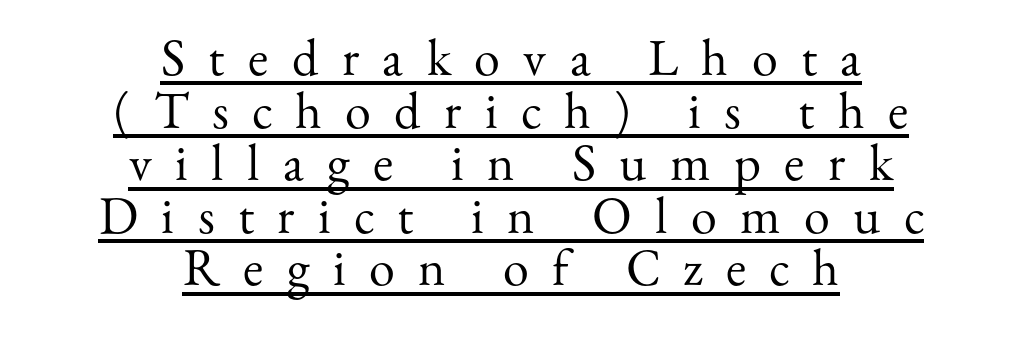
This sample trades vertical openness for compactness between lines. Line starts and ends both wander, symmetrically. A roman cut, with each character standing at attention. Decoration check: the copy is underlined. Is this a heavy cut? Hardly; it is regular or lighter.
